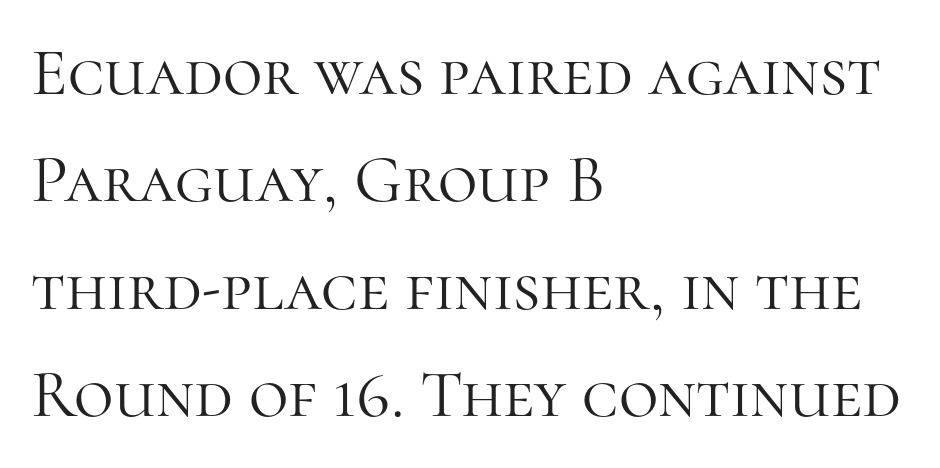
{"serif": "yes", "italic": "no", "bold": "no", "weight": "light", "width": "normal", "stroke_contrast": "high", "x_height": "medium", "monospaced": "no", "underline": "no", "align": "left", "line_spacing": "normal", "line_spacing_ratio": 1.58, "letter_spacing": "normal", "letter_spacing_em": 0.0, "glyph_px": 68}
